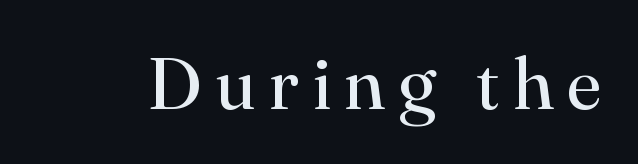
{"serif": "yes", "italic": "no", "bold": "no", "weight": "regular", "width": "normal", "stroke_contrast": "high", "x_height": "small", "monospaced": "no", "underline": "no", "glyph_px": 74}
